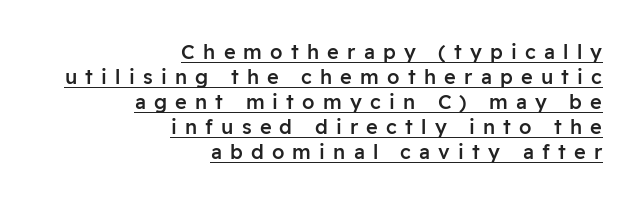
The image shows 20 px text type, upright; set right-aligned, normal line spacing (1.25x), unusually wide letter spacing (+0.41 em), underlined.
